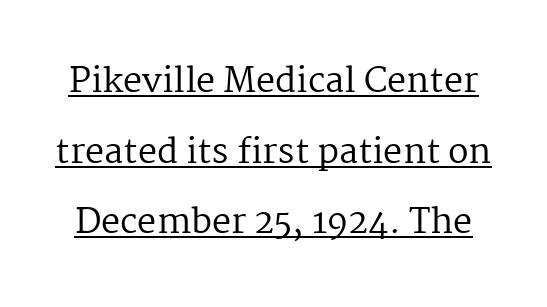
The image shows 34 px regular-weight serif type, upright; set loose line spacing (2.08x), normal letter spacing, underlined; medium stroke contrast and a medium x-height.
